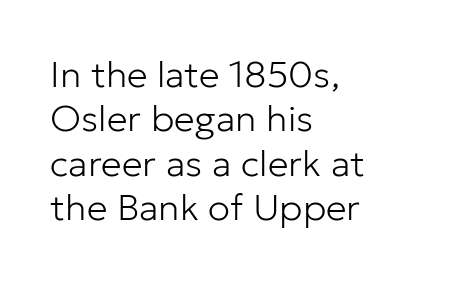
The image shows 37 px light sans-serif type, upright; set left-aligned, line spacing 1.2x, normal letter spacing, not underlined; low stroke contrast and a medium x-height.
